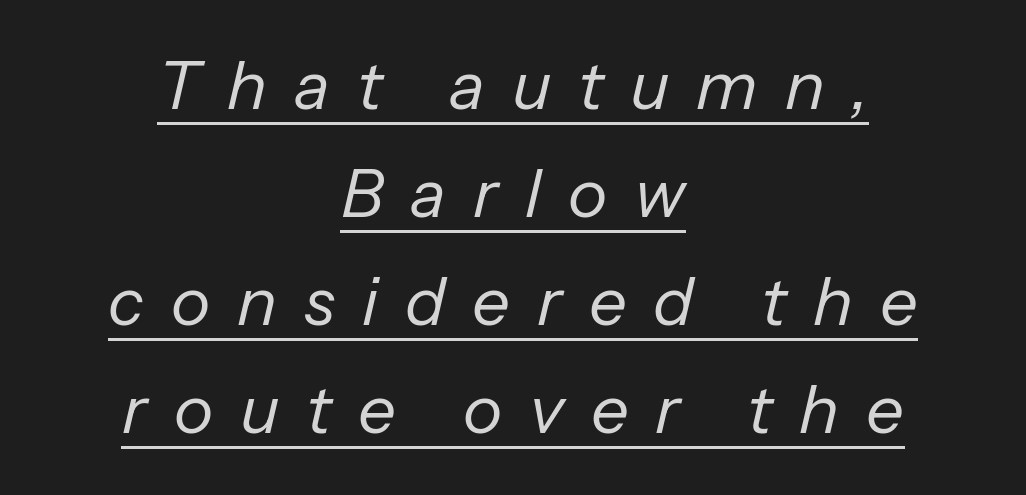
{"italic": "yes", "lean": "right", "slant_degrees": 13, "bold": "no", "weight": "regular", "width": "normal", "stroke_contrast": "low", "x_height": "medium", "monospaced": "no", "underline": "yes", "align": "center", "line_spacing": "normal", "line_spacing_ratio": 1.61, "letter_spacing": "wide", "letter_spacing_em": 0.4, "glyph_px": 67}
